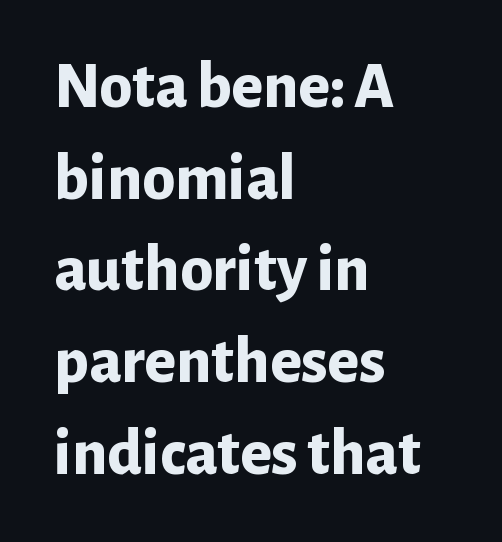
Here the designer chose a conventional face with non-uniform glyph widths. Do the letters lean? They stand straight. Lines of text with bare space underneath. The lines in this sample share a left origin and differ only in where they stop. Baseline-to-baseline distance is the conventional proportion of letter height. The strokes are fattened all the way to bold.
